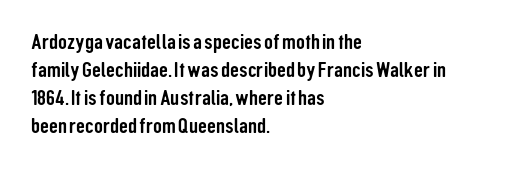
{"italic": "no", "underline": "no", "align": "left", "line_spacing": "normal", "line_spacing_ratio": 1.28, "letter_spacing": "normal", "letter_spacing_em": 0.0, "glyph_px": 22}
